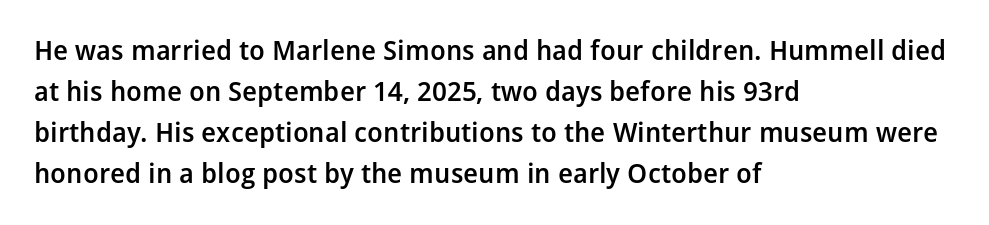
{"italic": "no", "bold": "semi", "underline": "no", "align": "left", "line_spacing": "normal", "line_spacing_ratio": 1.52, "letter_spacing": "normal", "letter_spacing_em": 0.0, "glyph_px": 27}
